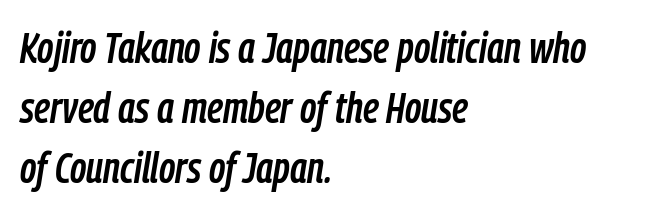
Normally led — the rows are evenly, conventionally spaced. One-word summary of the alignment: left. The letters advance in unequal steps, a hallmark of proportional type. This sample uses an oblique cut, with every glyph tilted off the vertical.
